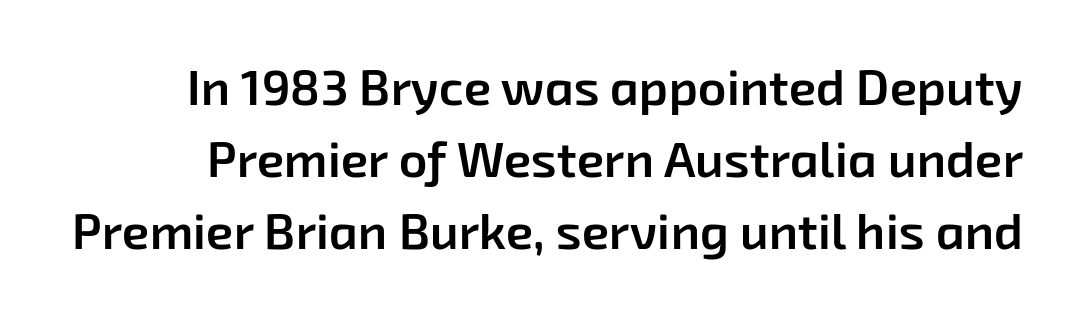
Is this a fixed-width face? No — the glyphs have proportional, varying widths. Rule under the text: the space is simply empty. Words appear dense and cohesive because spacing is normal. Regarding serifs, this sample does without them. If you measured baseline to baseline, you'd find a middling distance. Caption: semibold face, moderately heavy strokes.
